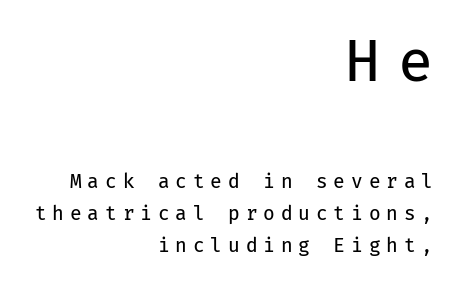
These lines have a slow, spaced-out rhythm from letter to letter. A roman cut, with each character standing at attention. The compositor pushed each line to the right boundary. The letters in the upper block stand taller than those in the block below. Weight: regular or lighter.
